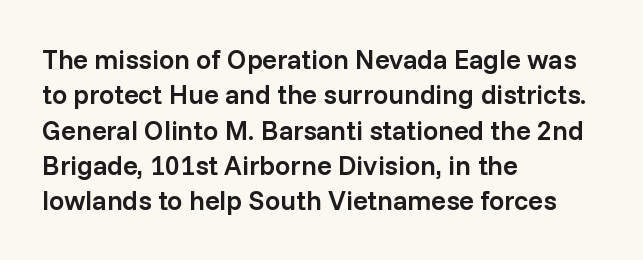
Nobody drew a line under any word here. In terms of leading, this rendering sits right in the middle. Typographic density is moderately raised because the face is semibold. Standard letterfit; no display-style spreading of the glyphs. The text block is weighted toward the left margin, trailing off unevenly rightward. The lettering stays uniformly vertical, giving the passage a roman look.
